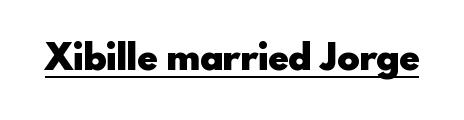
{"serif": "no", "italic": "no", "bold": "yes", "weight": "heavy", "width": "normal", "x_height": "small", "monospaced": "no", "underline": "yes", "letter_spacing": "normal", "letter_spacing_em": 0.0, "glyph_px": 37}
